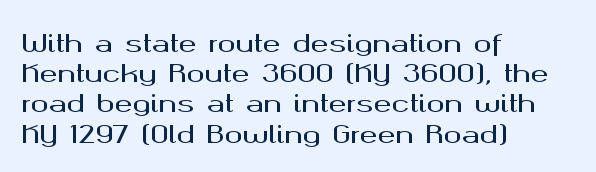
{"italic": "no", "underline": "no", "align": "left", "line_spacing": "normal", "line_spacing_ratio": 1.26, "letter_spacing": "normal", "letter_spacing_em": 0.0, "glyph_px": 24}
